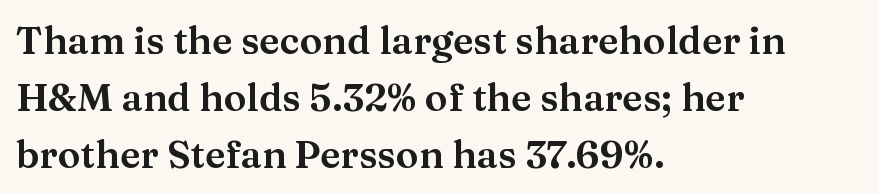
When letters stand straight like this, we call the style roman or upright. The face used here is rendered with its standard letterfit. The compositor pushed each line to the left boundary. The baseline area is clear. These lines sit exactly where default settings would place them.
